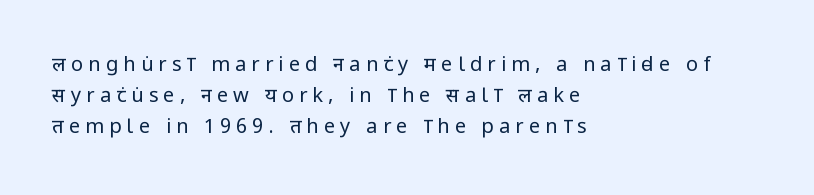
Compared with typical body copy, the letter spacing here is much looser. The passage shown is not bold in any degree. The paragraph shown leans on its left margin. Evenly set lines give the paragraph a standard silhouette. This is the regular roman posture of the typeface.
